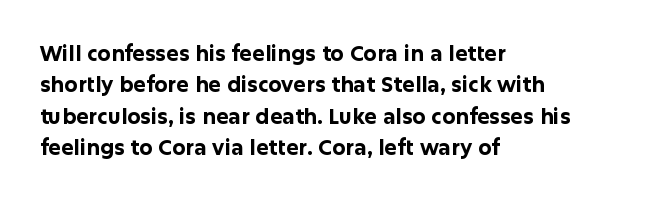
Q: Is the text bold? A: Yes.
Q: Is the text italic (slanted)? A: No, it is upright.
Q: Is the text underlined? A: No.
Q: How is the paragraph aligned? A: Left-aligned.
Q: Is the spacing between letters normal or unusually wide? A: Normal.
Q: Is the spacing between lines tight, normal or loose? A: Normal.
